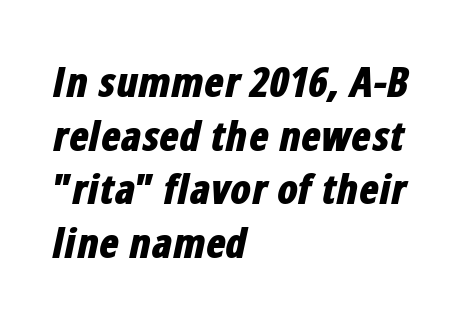
{"italic": "yes", "lean": "right", "slant_degrees": 12, "bold": "yes", "weight": "bold", "width": "condensed", "stroke_contrast": "low", "x_height": "medium", "monospaced": "no", "underline": "no", "align": "left", "line_spacing": "normal", "line_spacing_ratio": 1.31, "letter_spacing": "normal", "letter_spacing_em": 0.0, "glyph_px": 41}
